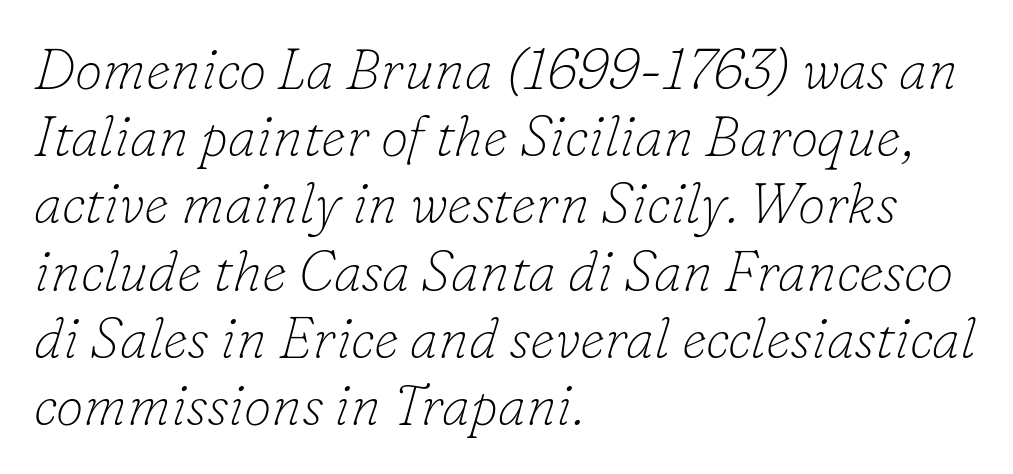
{"serif": "yes", "italic": "yes", "lean": "right", "slant_degrees": 16, "bold": "no", "weight": "thin", "width": "normal", "stroke_contrast": "low", "x_height": "small", "monospaced": "no", "underline": "no", "align": "left", "line_spacing_ratio": 1.2, "letter_spacing": "normal", "letter_spacing_em": 0.0, "glyph_px": 56}
